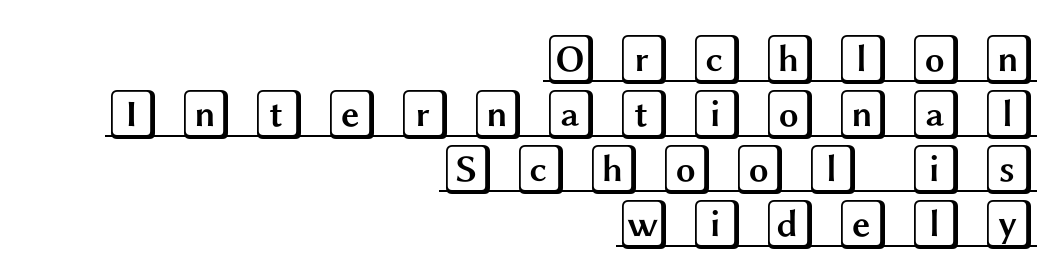
{"italic": "no", "width": "wide", "x_height": "large", "underline": "yes", "align": "right", "line_spacing": "tight", "line_spacing_ratio": 1.1, "letter_spacing": "wide", "letter_spacing_em": 0.36, "glyph_px": 50}
